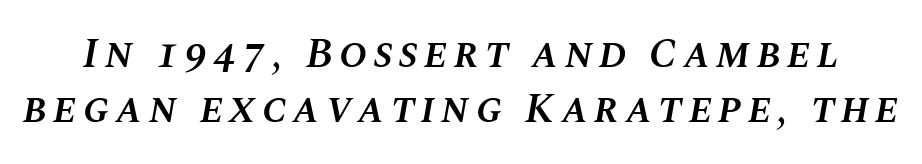
The line-height multiplier appears to be the usual default. Students, this is semibold: more ink than regular, less than bold. A bare baseline throughout the passage. Proportional: the letters do not fall into vertical columns. The font's italic variant was chosen for this text.
